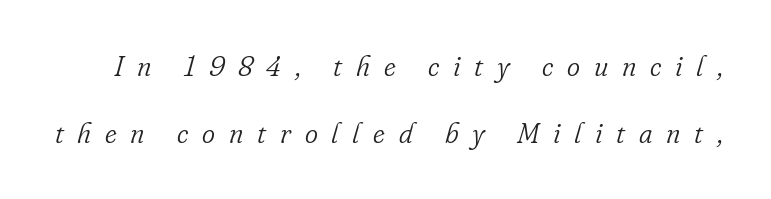
{"serif": "yes", "italic": "yes", "lean": "right", "slant_degrees": 16, "bold": "no", "weight": "light", "width": "normal", "stroke_contrast": "low", "x_height": "small", "monospaced": "no", "underline": "no", "line_spacing": "loose", "line_spacing_ratio": 2.38, "letter_spacing": "wide", "letter_spacing_em": 0.49, "glyph_px": 28}
